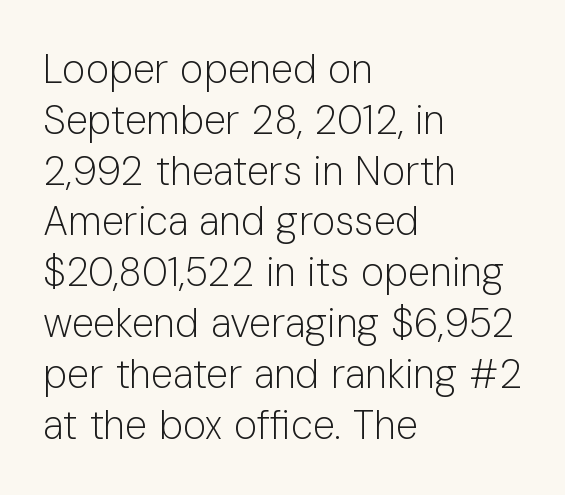
Q: Is the text bold? A: No.
Q: Is the text italic (slanted)? A: No, it is upright.
Q: Is the typeface a serif or a sans-serif typeface? A: Sans-serif.
Q: Is the text underlined? A: No.
Q: How is the paragraph aligned? A: Left-aligned.
Q: Is the spacing between letters normal or unusually wide? A: Normal.
Q: Is the spacing between lines tight, normal or loose? A: Normal.
Q: Width (condensed, normal, or wide)? A: Normal.
Q: Stroke contrast? A: Low.
Q: x-height? A: Medium.
Q: Monospaced? A: No.
